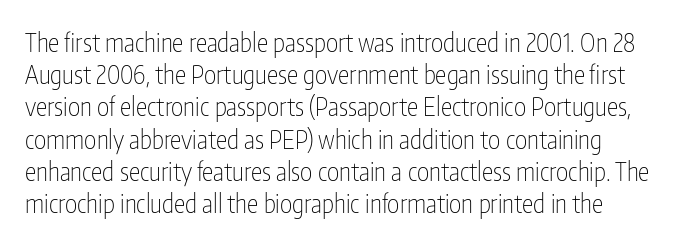
Q: Is the text bold? A: No.
Q: Is the text italic (slanted)? A: No, it is upright.
Q: Is the text underlined? A: No.
Q: How is the paragraph aligned? A: Left-aligned.
Q: Is the spacing between letters normal or unusually wide? A: Normal.
